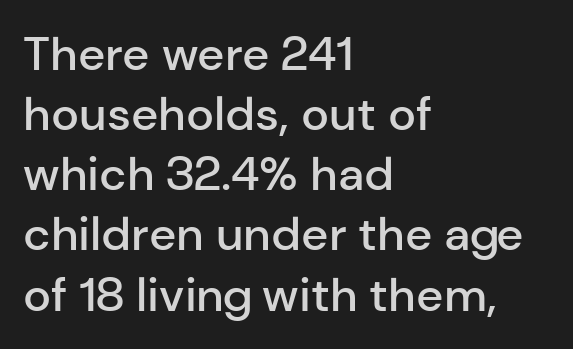
The image shows 47 px semibold sans-serif type, upright; set left-aligned, normal line spacing (1.28x), normal letter spacing, not underlined; low stroke contrast and a medium x-height.
